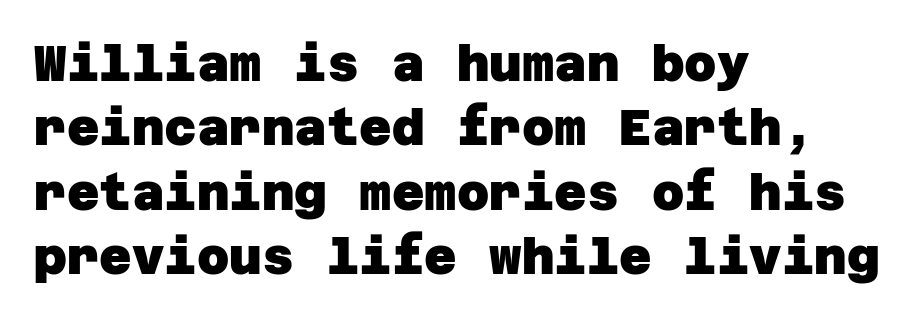
If you measured baseline to baseline, you'd find a middling distance. Caption: multi-line text, flush left, ragged right. Weight: bold. Unmarked baselines from the first word to the last.
